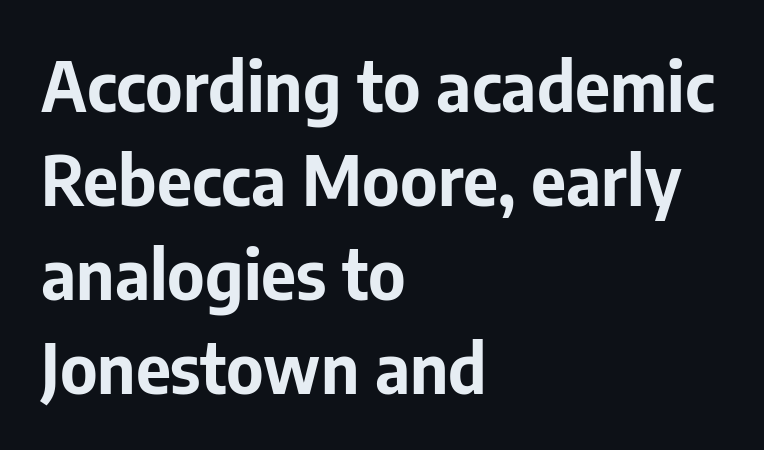
Q: Is the text bold? A: Yes.
Q: Is the text italic (slanted)? A: No, it is upright.
Q: Is the typeface a serif or a sans-serif typeface? A: Sans-serif.
Q: Is the text underlined? A: No.
Q: How is the paragraph aligned? A: Left-aligned.
Q: Is the spacing between letters normal or unusually wide? A: Normal.
Q: Is the spacing between lines tight, normal or loose? A: Normal.
Q: Width (condensed, normal, or wide)? A: Normal.
Q: Stroke contrast? A: Low.
Q: x-height? A: Medium.
Q: Monospaced? A: No.
